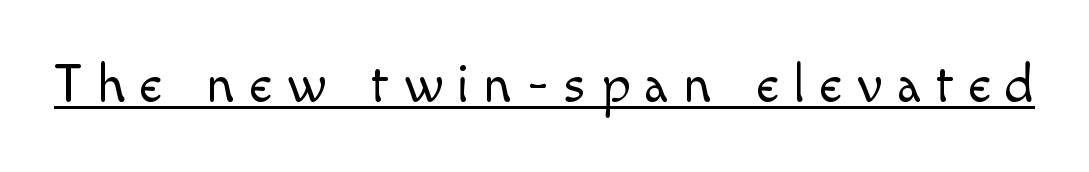
The image shows 54 px light sans-serif type, upright; set unusually wide letter spacing (+0.27 em), underlined; a small x-height.
